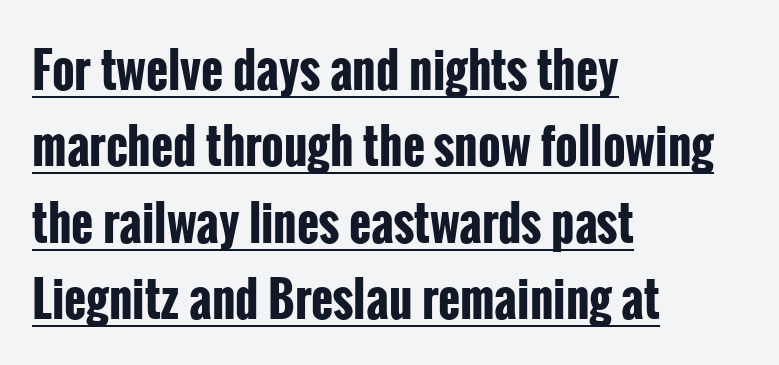
The image shows 48 px bold, condensed sans-serif type, upright; set left-aligned, normal line spacing (1.59x), normal letter spacing, underlined; low stroke contrast and a medium x-height.
